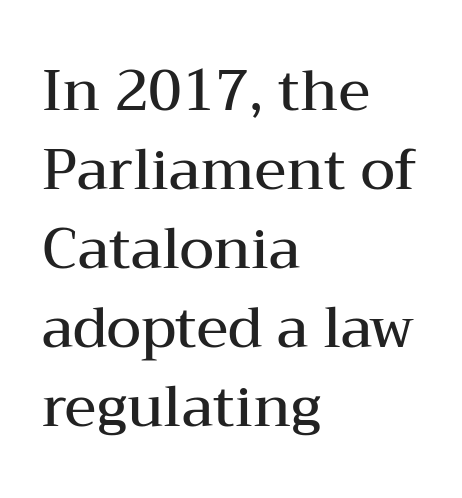
Q: Is the text bold? A: Semi-bold.
Q: Is the text italic (slanted)? A: No, it is upright.
Q: Is the typeface a serif or a sans-serif typeface? A: Serif.
Q: Is the text underlined? A: No.
Q: How is the paragraph aligned? A: Left-aligned.
Q: Is the spacing between letters normal or unusually wide? A: Normal.
Q: Is the spacing between lines tight, normal or loose? A: Normal.
Q: Width (condensed, normal, or wide)? A: Wide.
Q: Stroke contrast? A: Medium.
Q: x-height? A: Medium.
Q: Monospaced? A: No.
